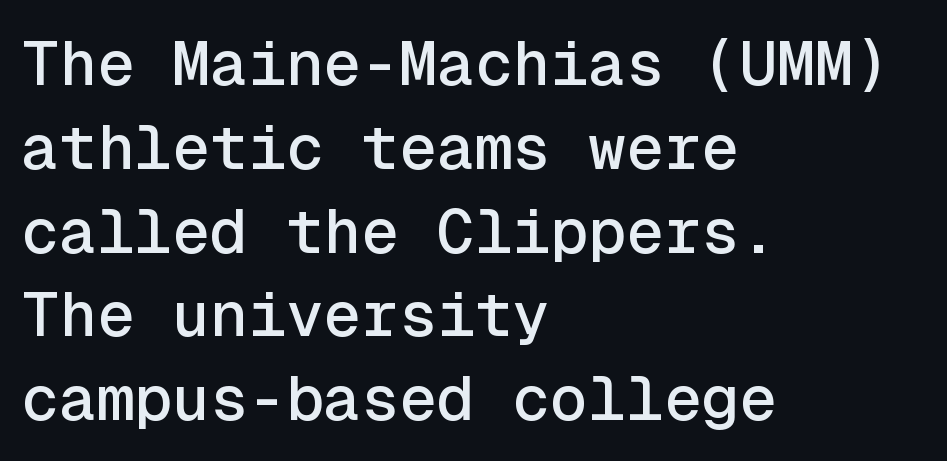
The image shows 63 px sans-serif type, upright, monospaced; set left-aligned, normal line spacing (1.33x), normal letter spacing, not underlined; a medium x-height.
